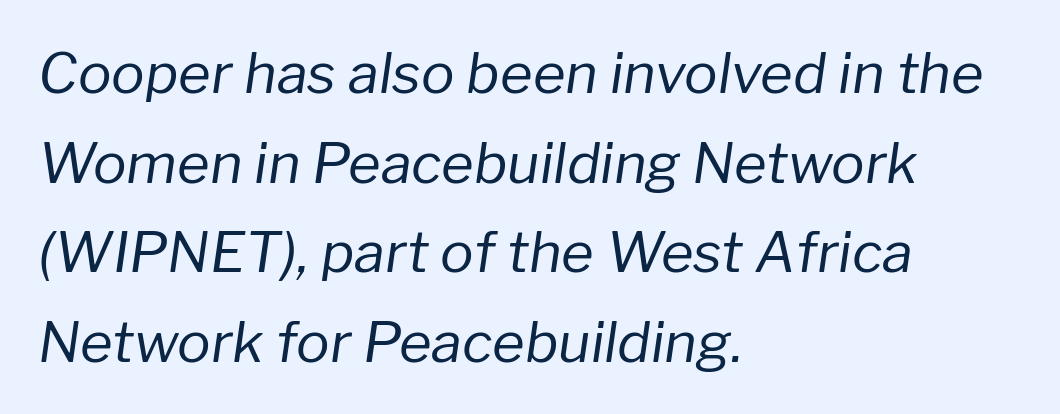
Q: Is the text bold? A: No.
Q: Is the text italic (slanted)? A: Yes, it leans right by about 8 degrees.
Q: Is the text underlined? A: No.
Q: How is the paragraph aligned? A: Left-aligned.
Q: Is the spacing between letters normal or unusually wide? A: Normal.
Q: Is the spacing between lines tight, normal or loose? A: Normal.
Q: Width (condensed, normal, or wide)? A: Normal.
Q: Stroke contrast? A: Low.
Q: x-height? A: Medium.
Q: Monospaced? A: No.
